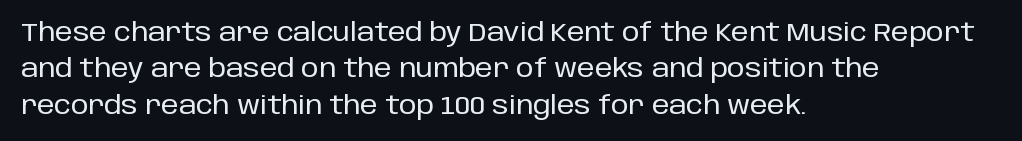
Plain, unruled lines of type. The type is set solid horizontally, with unmodified tracking. Tall strokes in this sample are plumb rather than angled. Regarding leading, the lines here are spaced in the standard way.
